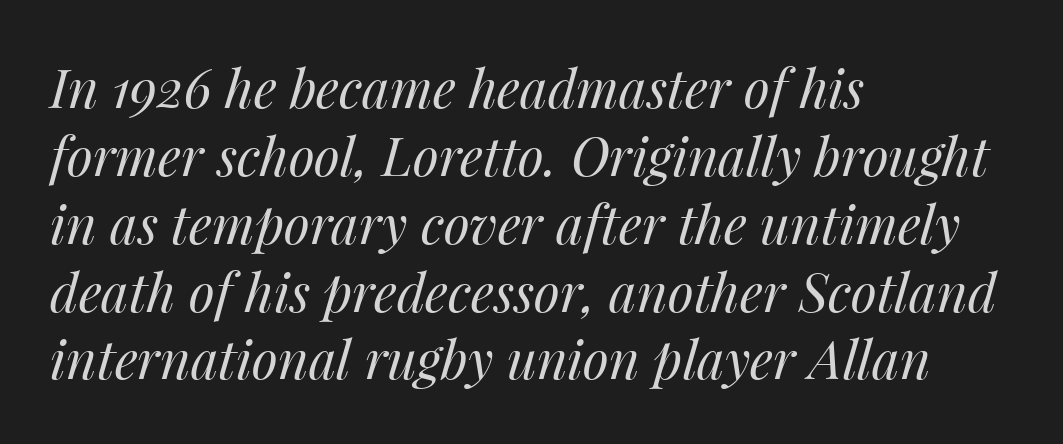
Normally led — the rows are evenly, conventionally spaced. Do the characters align in a grid? No, the font is proportional. The font's italic variant was chosen for this text. In terms of letterspacing, this is plain default setting. The passage shown is not underscored anywhere.
